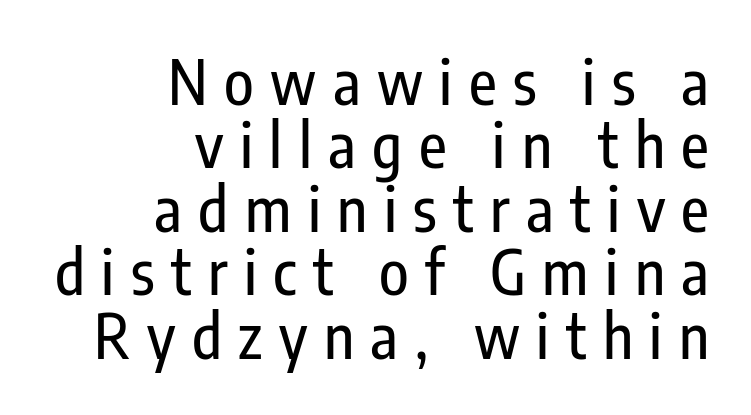
{"serif": "no", "italic": "no", "width": "condensed", "stroke_contrast": "low", "x_height": "medium", "monospaced": "no", "underline": "no", "align": "right", "line_spacing": "tight", "line_spacing_ratio": 1.04, "letter_spacing": "wide", "letter_spacing_em": 0.27, "glyph_px": 61}
